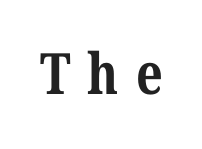
The image shows 57 px bold serif type, upright; set unusually wide letter spacing (+0.3 em), not underlined; medium stroke contrast and a medium x-height.
